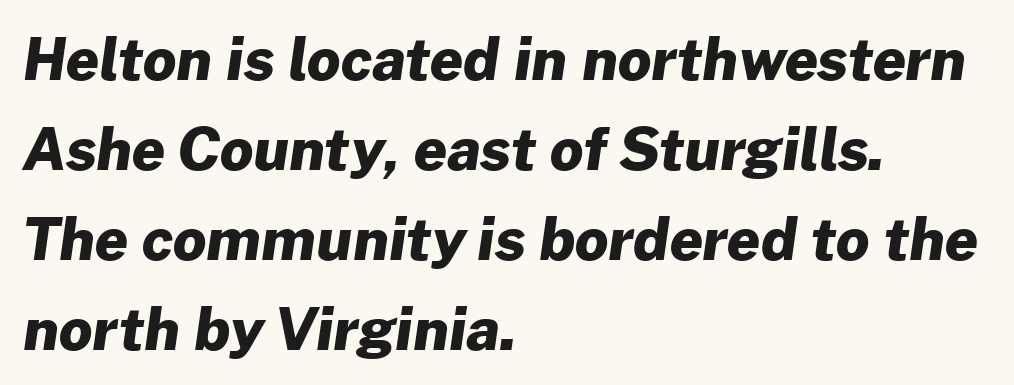
The space directly below the letters is spotless. The space between consecutive lines is moderate. Here the designer chose a conventional face with non-uniform glyph widths. Students, this is bold: see how much ink each stroke carries. In CSS terms this would be text-align: left.
